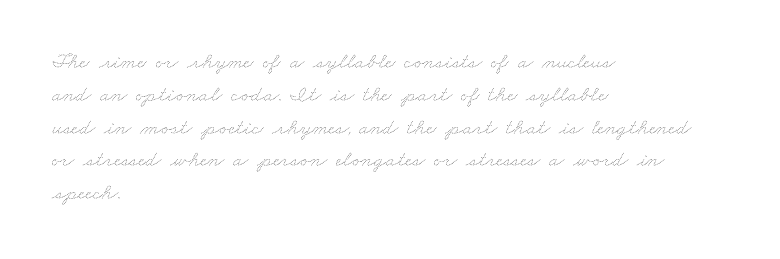
The space directly below the letters is spotless. Horizontal alignment here is leftward, the default for most running prose. This sample keeps an unexceptional amount of space between lines. Compared with typical body copy, the letter spacing here is the same. No extra ink here — the face is not bold.
